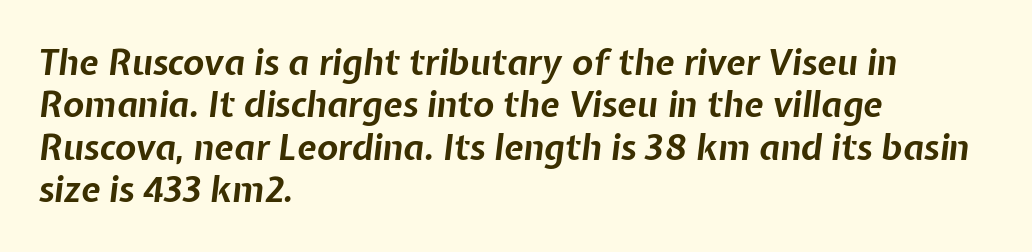
{"italic": "yes", "lean": "right", "slant_degrees": 7, "bold": "yes", "weight": "bold", "width": "normal", "stroke_contrast": "low", "x_height": "medium", "monospaced": "no", "underline": "no", "align": "left", "line_spacing_ratio": 1.21, "letter_spacing": "normal", "letter_spacing_em": 0.0, "glyph_px": 35}
